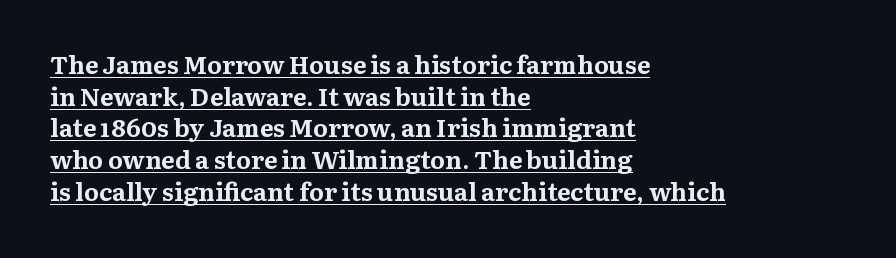
The image shows 25 px bold type, upright; set left-aligned, normal line spacing (1.27x), normal letter spacing, underlined.
